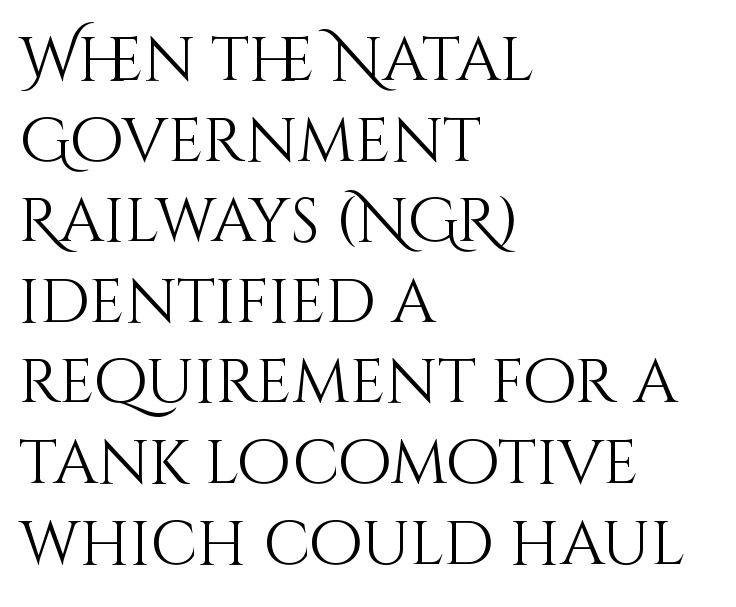
Q: Is the text bold? A: No.
Q: Is the text italic (slanted)? A: No, it is upright.
Q: Is the text underlined? A: No.
Q: How is the paragraph aligned? A: Left-aligned.
Q: Is the spacing between letters normal or unusually wide? A: Normal.
Q: Is the spacing between lines tight, normal or loose? A: Normal.
Q: Width (condensed, normal, or wide)? A: Normal.
Q: Stroke contrast? A: Medium.
Q: x-height? A: Large.
Q: Monospaced? A: No.
